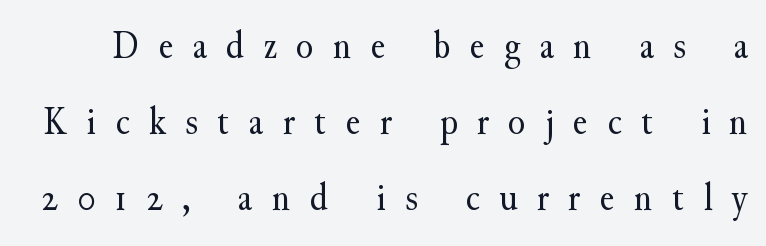
{"serif": "yes", "italic": "no", "bold": "no", "weight": "regular", "width": "normal", "stroke_contrast": "medium", "x_height": "small", "monospaced": "no", "underline": "no", "line_spacing": "loose", "line_spacing_ratio": 1.95, "letter_spacing": "wide", "letter_spacing_em": 0.5, "glyph_px": 39}
